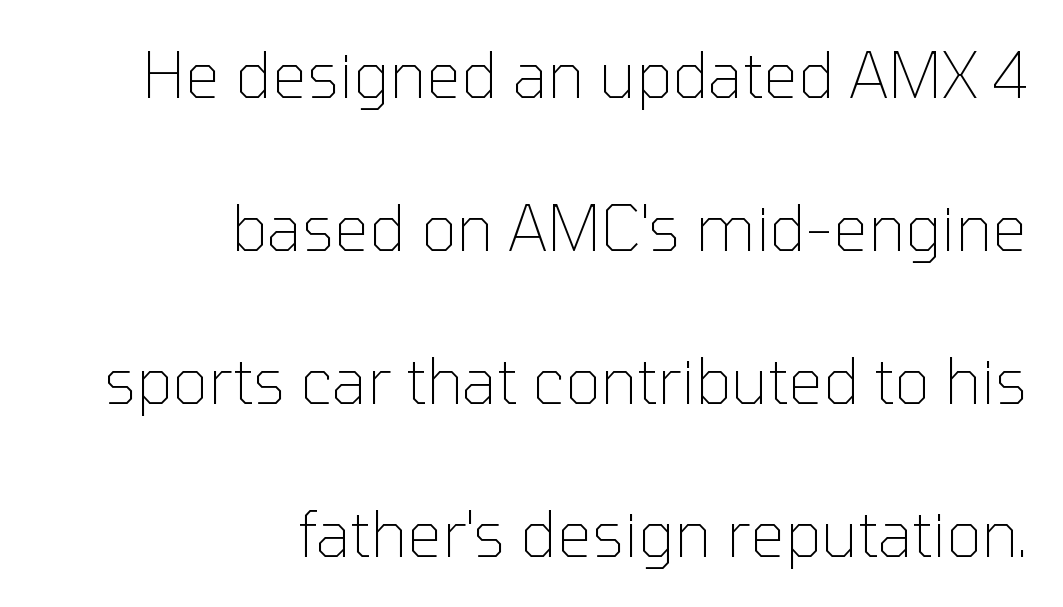
Q: Is the text bold? A: No.
Q: Is the text italic (slanted)? A: No, it is upright.
Q: Is the typeface a serif or a sans-serif typeface? A: Sans-serif.
Q: Is the text underlined? A: No.
Q: How is the paragraph aligned? A: Right-aligned.
Q: Is the spacing between letters normal or unusually wide? A: Normal.
Q: Is the spacing between lines tight, normal or loose? A: Loose.
Q: Width (condensed, normal, or wide)? A: Normal.
Q: Stroke contrast? A: Low.
Q: x-height? A: Medium.
Q: Monospaced? A: No.
